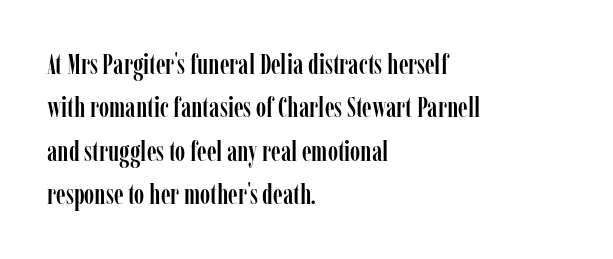
Q: Is the text italic (slanted)? A: No, it is upright.
Q: Is the typeface a serif or a sans-serif typeface? A: Serif.
Q: Is the text underlined? A: No.
Q: How is the paragraph aligned? A: Left-aligned.
Q: Is the spacing between letters normal or unusually wide? A: Normal.
Q: Is the spacing between lines tight, normal or loose? A: Normal.
Q: Width (condensed, normal, or wide)? A: Condensed.
Q: Stroke contrast? A: Low.
Q: x-height? A: Medium.
Q: Monospaced? A: No.
